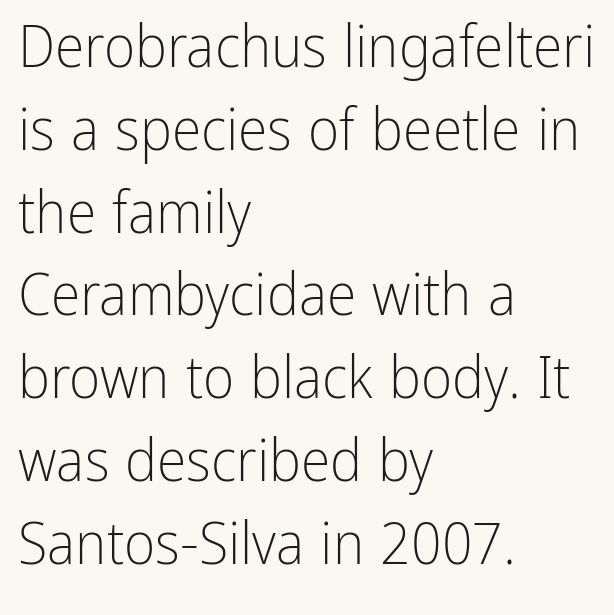
The image shows 60 px light, condensed sans-serif type, upright; set left-aligned, normal line spacing (1.38x), normal letter spacing, not underlined; low stroke contrast and a medium x-height.
